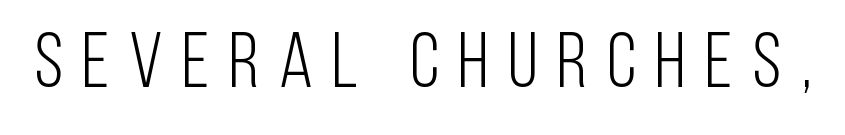
{"serif": "no", "italic": "no", "bold": "no", "weight": "light", "width": "condensed", "stroke_contrast": "low", "x_height": "large", "monospaced": "no", "underline": "no", "letter_spacing": "wide", "letter_spacing_em": 0.25, "glyph_px": 78}
